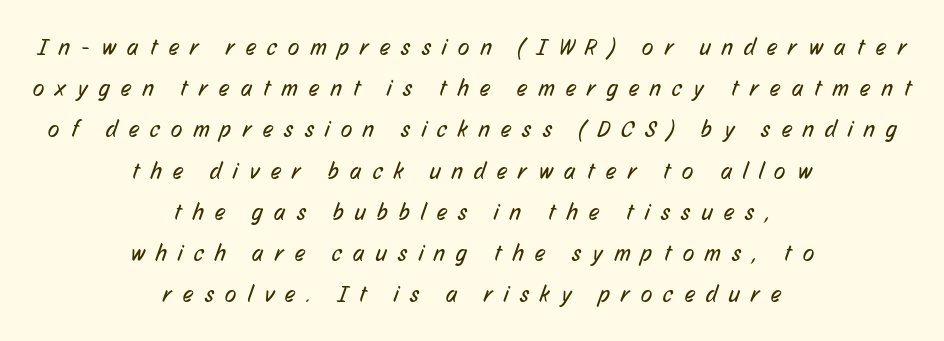
Q: Is the text bold? A: No.
Q: Is the text underlined? A: No.
Q: How is the paragraph aligned? A: Centered.
Q: Is the spacing between letters normal or unusually wide? A: Unusually wide.
